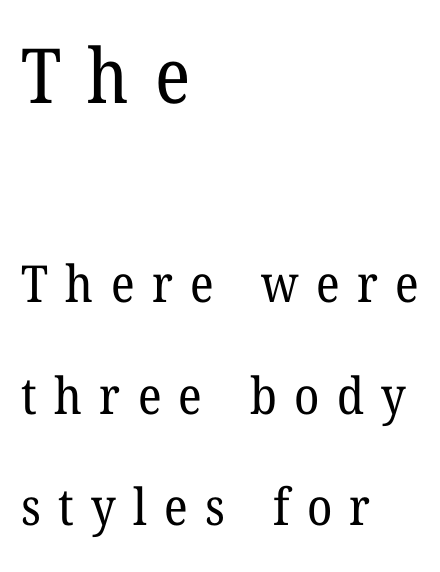
Decoration check: the copy has no underline. The passage shown stacks its lines with a broad gap. If you drew a ruler down the left edge, every line would touch it. Reading top to bottom, the characters get smaller at the block break.
